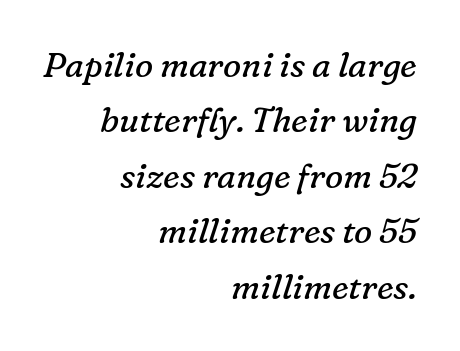
The image shows 34 px regular-weight serif type, italic (leaning right); set right-aligned, normal line spacing (1.63x), normal letter spacing, not underlined; low stroke contrast and a medium x-height.
